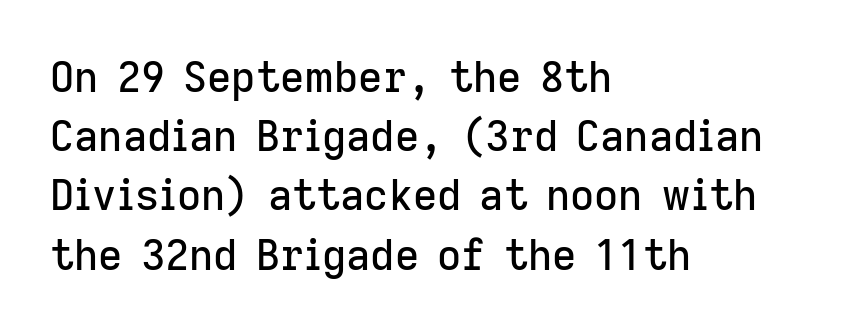
Leading: standard. Each word holds together tightly as a unit, with standard inter-letter gaps. These lines are rendered in a variable-pitch font. Tall strokes in this sample are plumb rather than angled.
